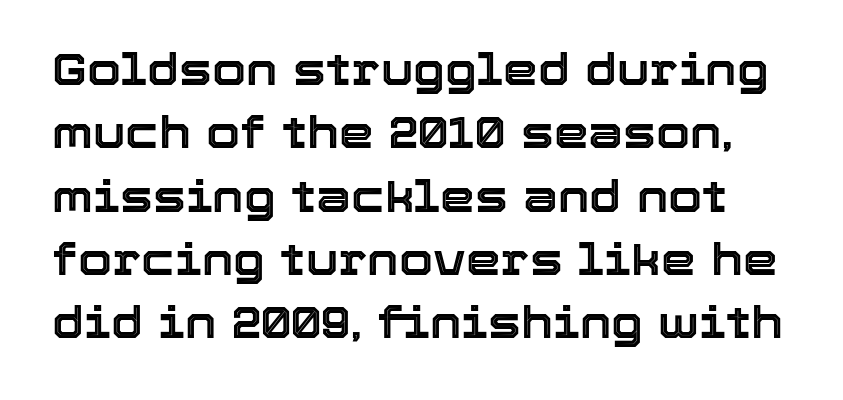
The image shows 44 px text type, upright; set normal line spacing (1.44x), normal letter spacing, not underlined; a medium x-height.
